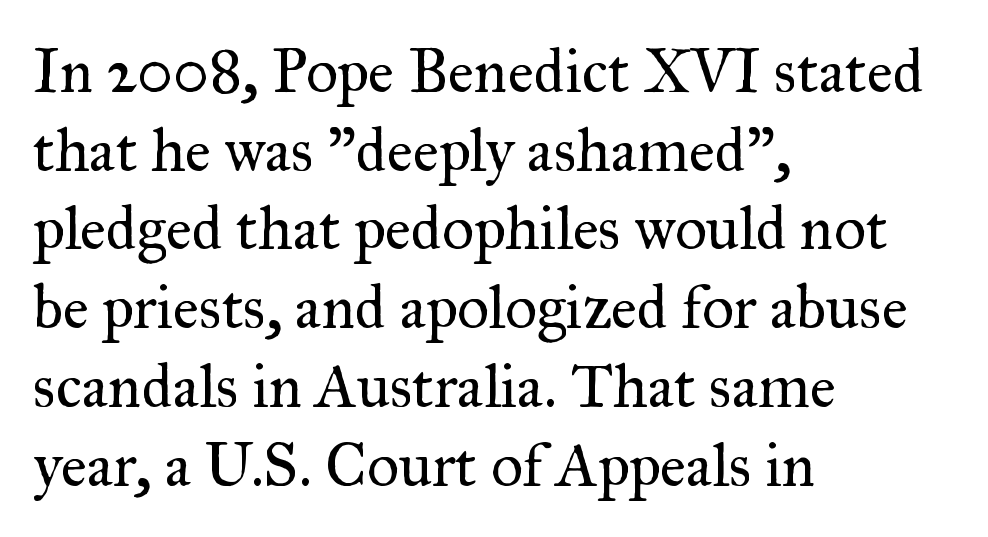
Weight: in the light-to-regular range. Clear beneath every line of the passage. The compositor pushed each line to the left boundary. The rendering keeps characters at their native spacing.
